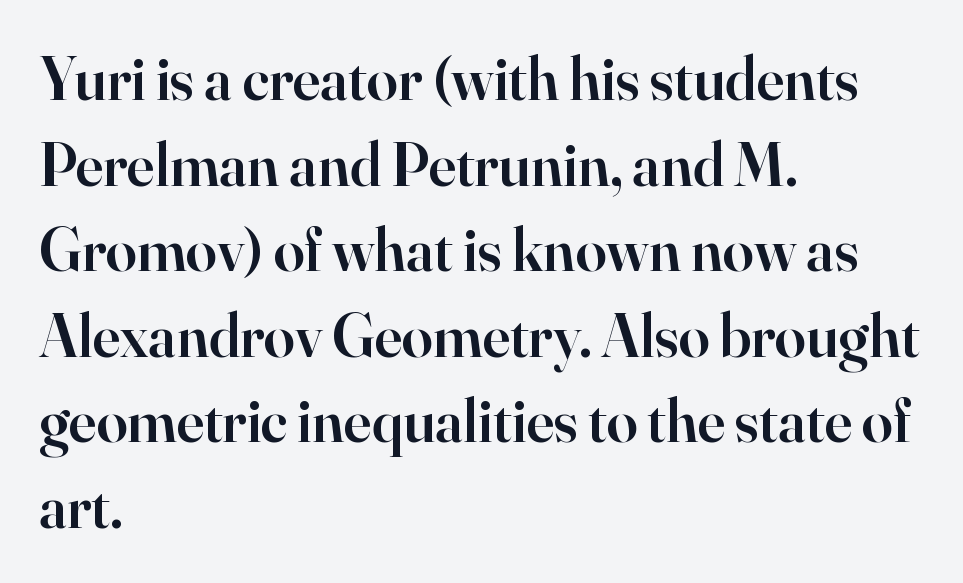
The paragraph has a hard left edge and a soft right edge. Normally led — the rows are evenly, conventionally spaced. Proportional: the letters do not fall into vertical columns. Regarding serifs, this sample has them. Just letters on the line, the space beneath them empty. You could call the tracking neutral — neither tight nor loose.
